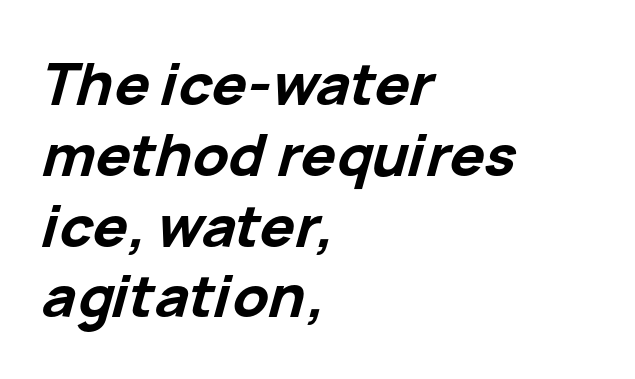
{"italic": "yes", "lean": "right", "slant_degrees": 15, "bold": "yes", "weight": "bold", "width": "normal", "stroke_contrast": "low", "x_height": "medium", "monospaced": "no", "underline": "no", "align": "left", "line_spacing_ratio": 1.22, "letter_spacing": "normal", "letter_spacing_em": 0.0, "glyph_px": 58}
